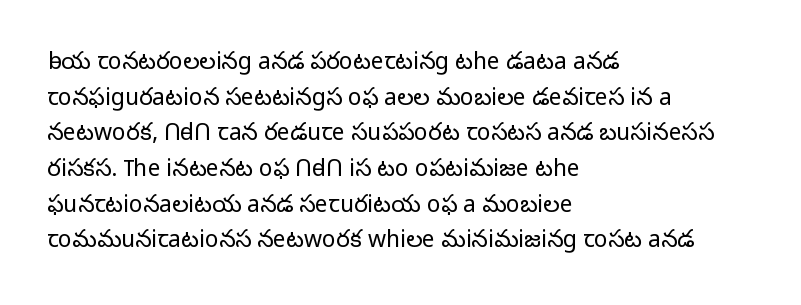
Baseline-to-baseline distance is the conventional proportion of letter height. The passage is arranged the way most books set body copy — flush left. The glyphs are unaccompanied by any horizontal stroke below them. The gaps between neighbouring characters are ordinary and unremarkable.
